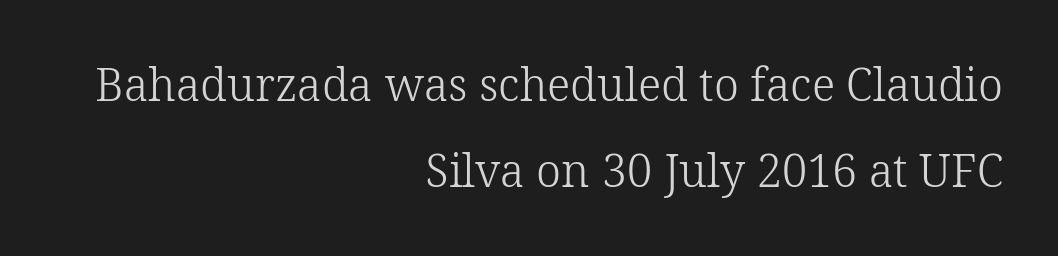
Q: Is the text bold? A: No.
Q: Is the text italic (slanted)? A: No, it is upright.
Q: Is the typeface a serif or a sans-serif typeface? A: Serif.
Q: Is the text underlined? A: No.
Q: How is the paragraph aligned? A: Right-aligned.
Q: Is the spacing between letters normal or unusually wide? A: Normal.
Q: Is the spacing between lines tight, normal or loose? A: Loose.
Q: Width (condensed, normal, or wide)? A: Normal.
Q: Stroke contrast? A: Low.
Q: x-height? A: Medium.
Q: Monospaced? A: No.
